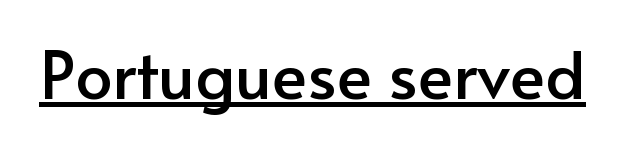
The image shows 66 px sans-serif type, upright; set normal letter spacing, underlined; low stroke contrast and a small x-height.
